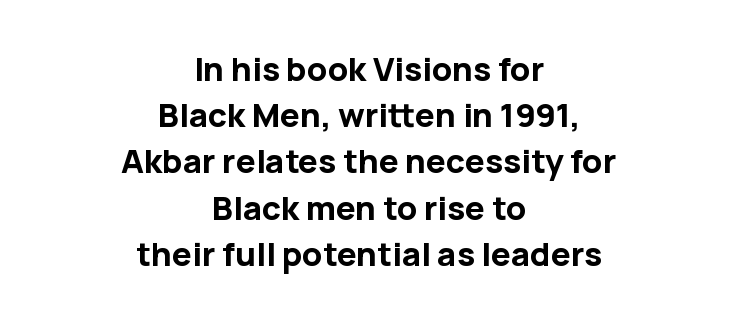
Q: Is the text bold? A: Yes.
Q: Is the text italic (slanted)? A: No, it is upright.
Q: Is the typeface a serif or a sans-serif typeface? A: Sans-serif.
Q: Is the text underlined? A: No.
Q: How is the paragraph aligned? A: Centered.
Q: Is the spacing between letters normal or unusually wide? A: Normal.
Q: Is the spacing between lines tight, normal or loose? A: Normal.
Q: Width (condensed, normal, or wide)? A: Normal.
Q: Stroke contrast? A: Low.
Q: x-height? A: Medium.
Q: Monospaced? A: No.
